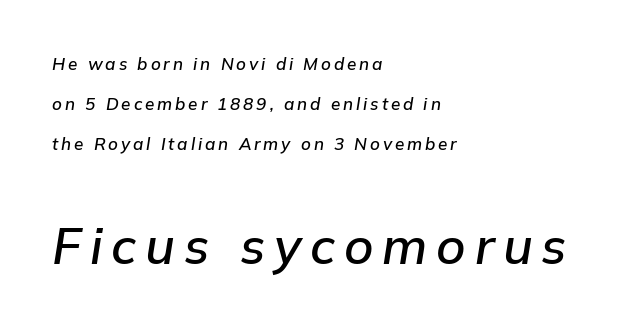
{"italic": "yes", "lean": "right", "slant_degrees": 9, "width": "normal", "stroke_contrast": "low", "x_height": "medium", "monospaced": "no", "underline": "no", "align": "left", "line_spacing": "loose", "line_spacing_ratio": 2.34, "larger_block": "second", "size_ratio": 3.0, "glyph_px": 51}
